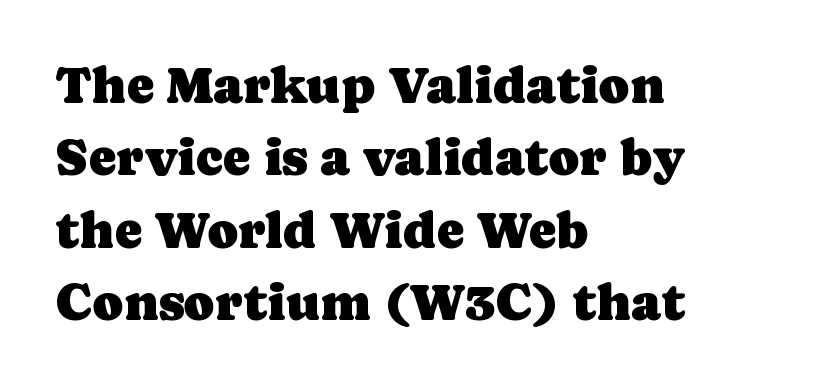
{"serif": "yes", "italic": "no", "width": "normal", "stroke_contrast": "low", "x_height": "medium", "monospaced": "no", "underline": "no", "align": "left", "line_spacing": "normal", "line_spacing_ratio": 1.39, "letter_spacing": "normal", "letter_spacing_em": 0.0, "glyph_px": 52}
